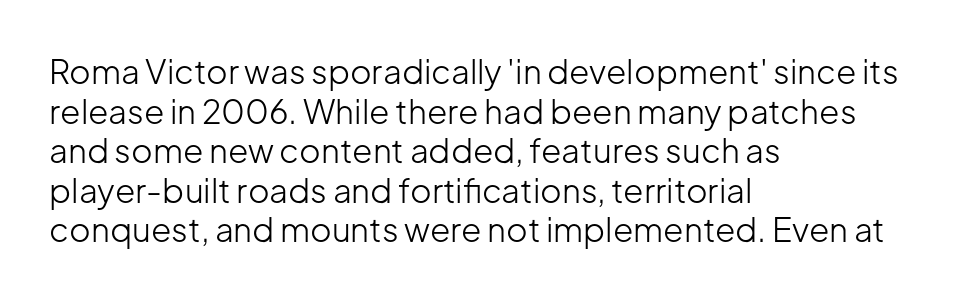
The image shows 33 px light sans-serif type, upright; set left-aligned, line spacing 1.2x, normal letter spacing, not underlined; low stroke contrast and a medium x-height.
